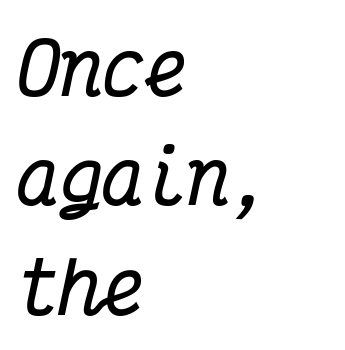
{"serif": "yes", "italic": "yes", "lean": "right", "slant_degrees": 12, "bold": "yes", "weight": "bold", "width": "condensed", "stroke_contrast": "medium", "x_height": "medium", "monospaced": "yes", "underline": "no", "align": "left", "line_spacing": "normal", "line_spacing_ratio": 1.54, "letter_spacing": "normal", "letter_spacing_em": 0.0, "glyph_px": 71}
